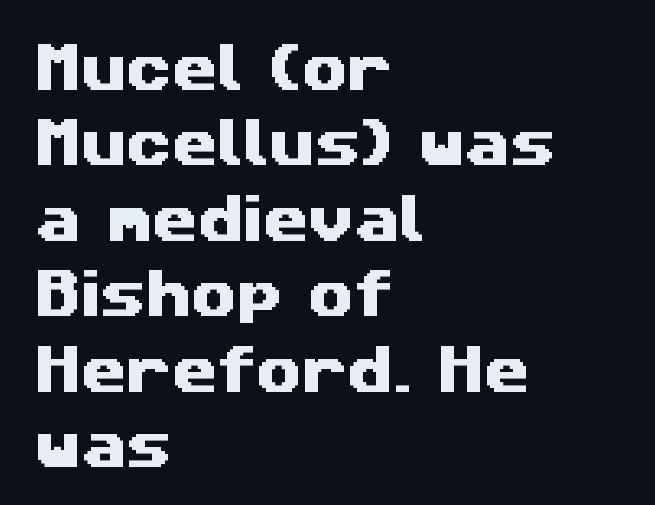
Q: Is the typeface a serif or a sans-serif typeface? A: Sans-serif.
Q: Is the text underlined? A: No.
Q: How is the paragraph aligned? A: Left-aligned.
Q: Is the spacing between letters normal or unusually wide? A: Normal.
Q: Is the spacing between lines tight, normal or loose? A: Normal.
Q: Width (condensed, normal, or wide)? A: Wide.
Q: Stroke contrast? A: Medium.
Q: x-height? A: Medium.
Q: Monospaced? A: No.
